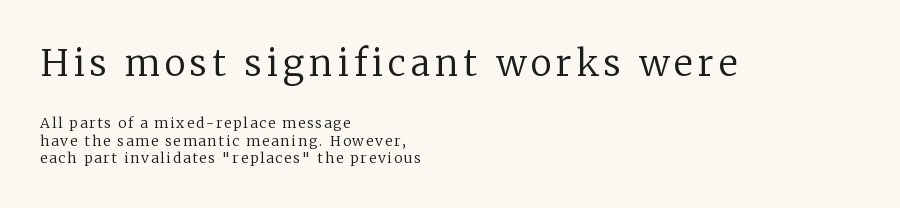
{"serif": "yes", "italic": "no", "bold": "no", "weight": "regular", "width": "normal", "stroke_contrast": "low", "x_height": "medium", "monospaced": "no", "underline": "no", "align": "left", "line_spacing": "normal", "line_spacing_ratio": 1.26, "larger_block": "first", "size_ratio": 2.57, "glyph_px": 36}
